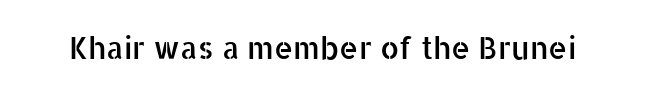
{"serif": "no", "italic": "no", "width": "normal", "stroke_contrast": "low", "x_height": "medium", "monospaced": "no", "underline": "no", "letter_spacing": "normal", "letter_spacing_em": 0.0, "glyph_px": 30}
